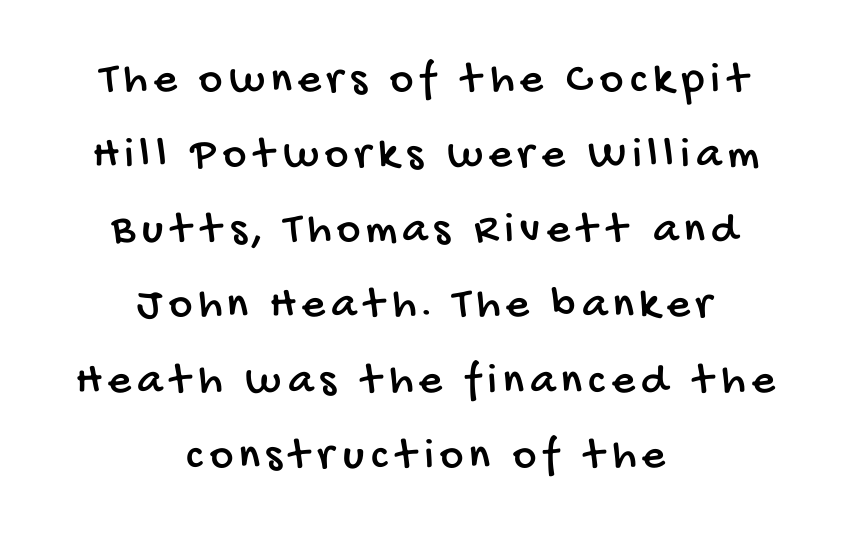
{"serif": "no", "width": "condensed", "stroke_contrast": "low", "x_height": "large", "monospaced": "no", "underline": "no", "align": "center", "line_spacing": "normal", "line_spacing_ratio": 1.67, "glyph_px": 45}
